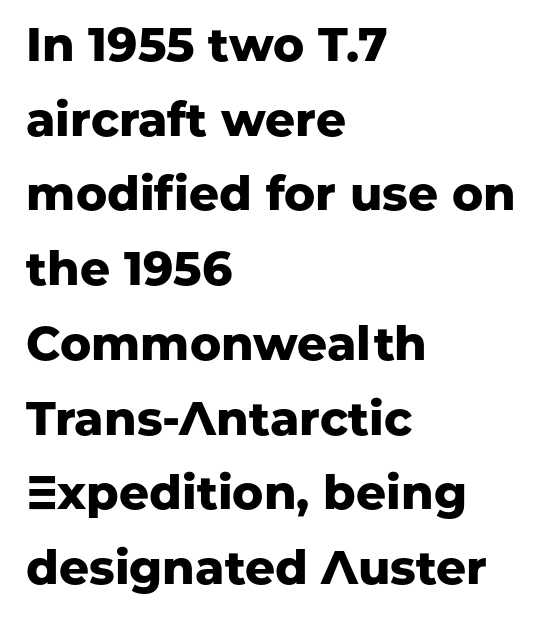
{"serif": "no", "italic": "no", "bold": "yes", "weight": "heavy", "width": "normal", "stroke_contrast": "low", "x_height": "medium", "monospaced": "no", "underline": "no", "align": "left", "line_spacing": "normal", "line_spacing_ratio": 1.59, "letter_spacing": "normal", "letter_spacing_em": 0.0, "glyph_px": 47}
